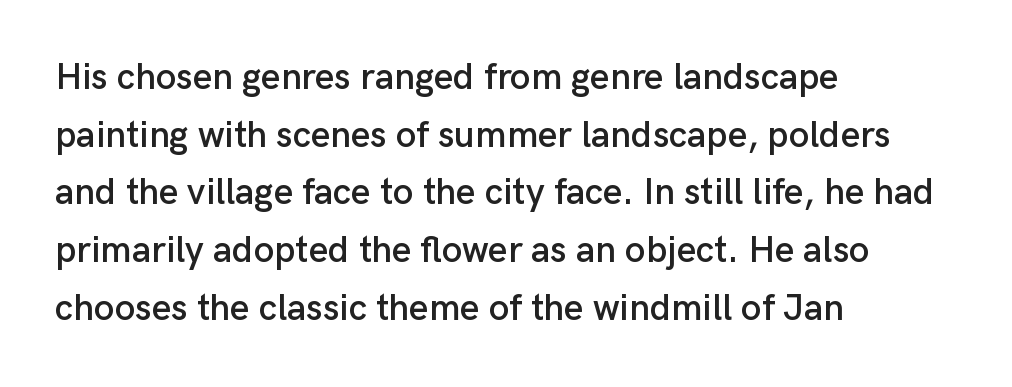
{"serif": "no", "italic": "no", "width": "normal", "stroke_contrast": "low", "x_height": "medium", "monospaced": "no", "underline": "no", "align": "left", "line_spacing": "normal", "line_spacing_ratio": 1.56, "letter_spacing": "normal", "letter_spacing_em": 0.0, "glyph_px": 37}
